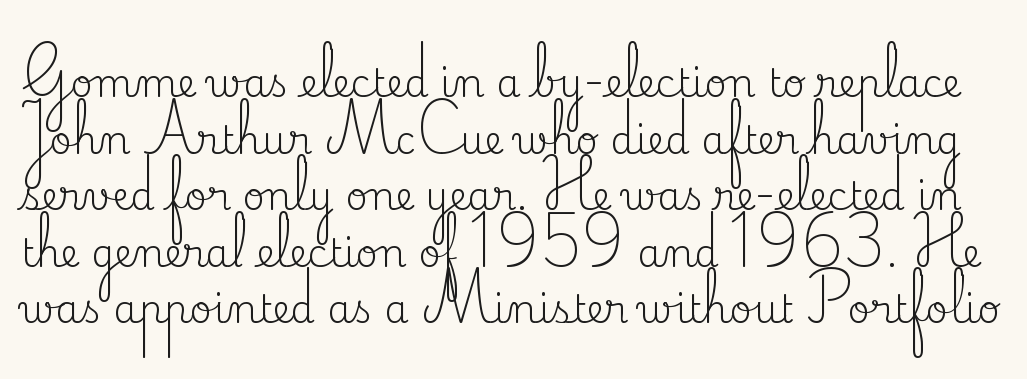
The specimen reads as upright at a glance. The strokes carry an ordinary text weight at most. Spacing verdict: proportional, widths tailored to each character. Does the type have serifs? Yes, each stem ends in a small foot. Each word holds together tightly as a unit, with standard inter-letter gaps.
